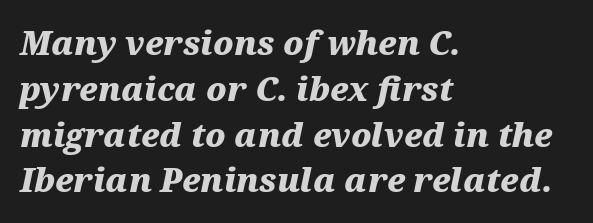
{"italic": "yes", "lean": "right", "slant_degrees": 12, "bold": "yes", "weight": "heavy", "width": "wide", "stroke_contrast": "medium", "x_height": "medium", "monospaced": "no", "underline": "no", "align": "left", "line_spacing": "normal", "line_spacing_ratio": 1.43, "letter_spacing": "normal", "letter_spacing_em": 0.0, "glyph_px": 32}
